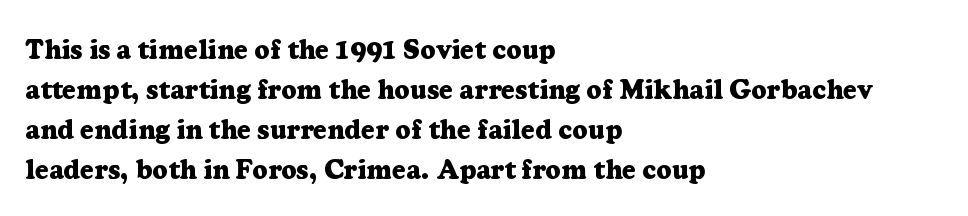
The image shows 27 px bold type, upright; set left-aligned, normal line spacing (1.48x), normal letter spacing, not underlined.
